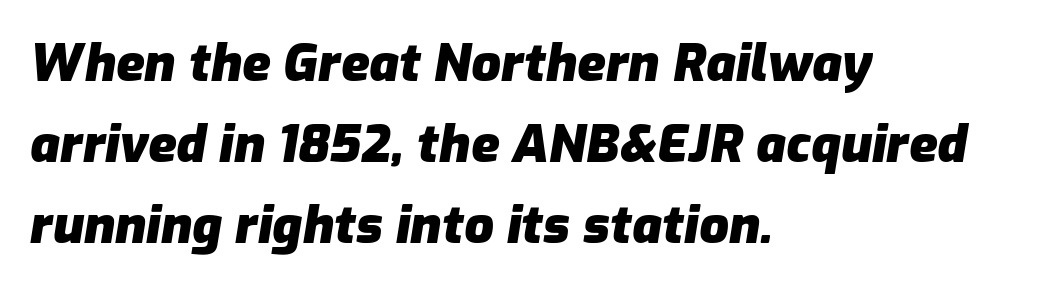
{"italic": "yes", "lean": "right", "slant_degrees": 9, "bold": "yes", "weight": "heavy", "width": "normal", "stroke_contrast": "low", "x_height": "medium", "monospaced": "no", "underline": "no", "align": "left", "line_spacing": "normal", "line_spacing_ratio": 1.56, "letter_spacing": "normal", "letter_spacing_em": 0.0, "glyph_px": 52}
